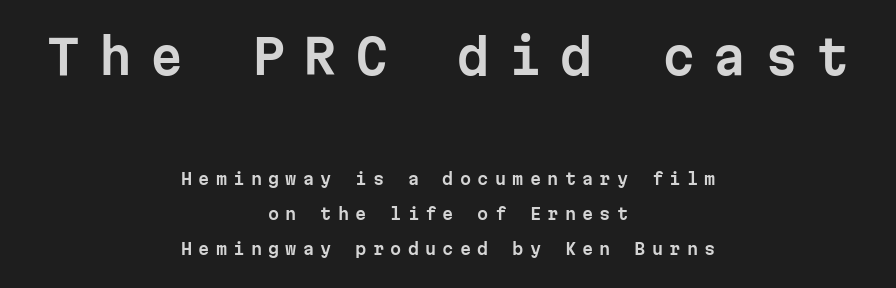
Q: Is the text italic (slanted)? A: No, it is upright.
Q: Is the typeface a serif or a sans-serif typeface? A: Sans-serif.
Q: Is the text underlined? A: No.
Q: How is the paragraph aligned? A: Centered.
Q: Is the spacing between letters normal or unusually wide? A: Unusually wide.
Q: Is the spacing between lines tight, normal or loose? A: Loose.
Q: Which block of text is set in a larger size, the first (top) or the second (bottom)? A: The first (top) one.
Q: Width (condensed, normal, or wide)? A: Normal.
Q: Stroke contrast? A: Low.
Q: x-height? A: Medium.
Q: Monospaced? A: Yes.
